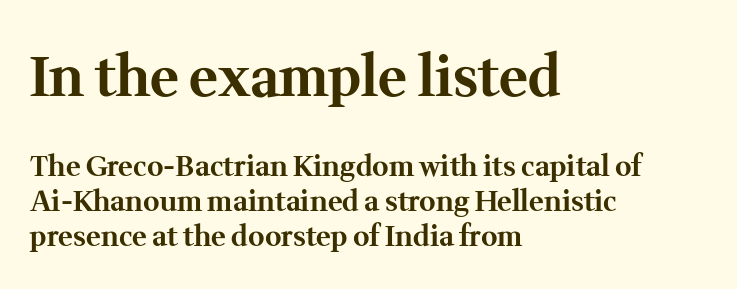
The image shows 55 px bold serif type, upright; set left-aligned, line spacing 1.24x, normal letter spacing, not underlined; the first (top) block is 1.96x larger; medium stroke contrast and a medium x-height.
